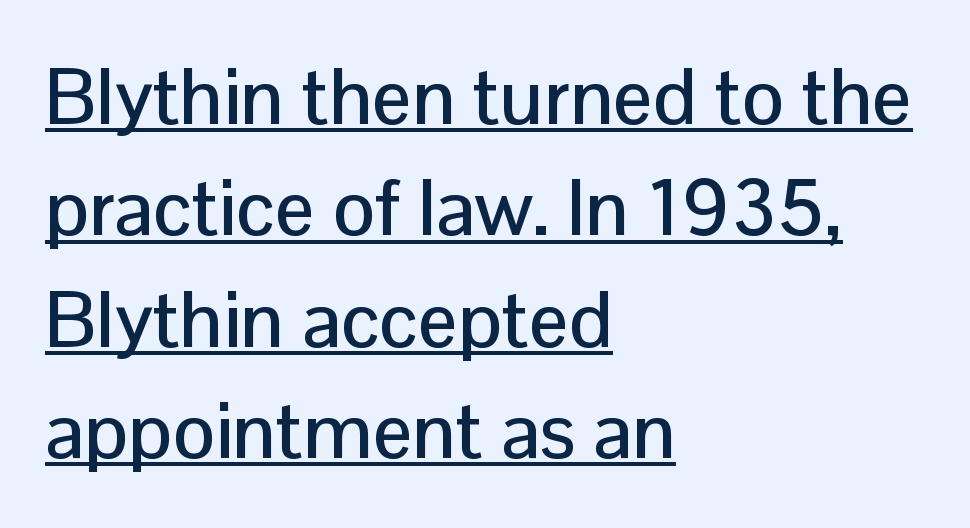
Q: Is the text italic (slanted)? A: No, it is upright.
Q: Is the typeface a serif or a sans-serif typeface? A: Sans-serif.
Q: Is the text underlined? A: Yes.
Q: How is the paragraph aligned? A: Left-aligned.
Q: Is the spacing between letters normal or unusually wide? A: Normal.
Q: Is the spacing between lines tight, normal or loose? A: Normal.
Q: Width (condensed, normal, or wide)? A: Normal.
Q: Stroke contrast? A: Low.
Q: x-height? A: Medium.
Q: Monospaced? A: No.
